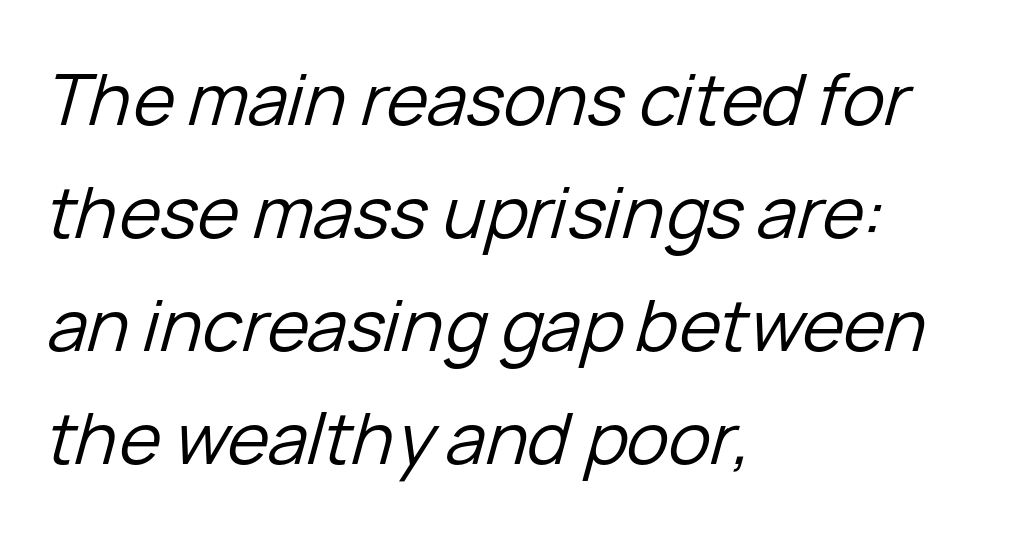
{"italic": "yes", "lean": "right", "slant_degrees": 15, "bold": "no", "weight": "regular", "width": "normal", "stroke_contrast": "low", "x_height": "medium", "monospaced": "no", "underline": "no", "align": "left", "line_spacing": "normal", "line_spacing_ratio": 1.59, "letter_spacing": "normal", "letter_spacing_em": 0.0, "glyph_px": 71}
